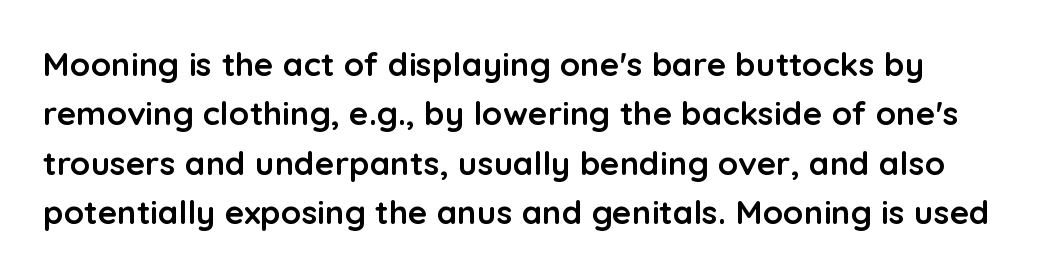
Q: Is the text bold? A: Yes.
Q: Is the text italic (slanted)? A: No, it is upright.
Q: Is the typeface a serif or a sans-serif typeface? A: Sans-serif.
Q: Is the text underlined? A: No.
Q: Is the spacing between letters normal or unusually wide? A: Normal.
Q: Is the spacing between lines tight, normal or loose? A: Normal.
Q: Width (condensed, normal, or wide)? A: Normal.
Q: Stroke contrast? A: Low.
Q: x-height? A: Medium.
Q: Monospaced? A: No.
